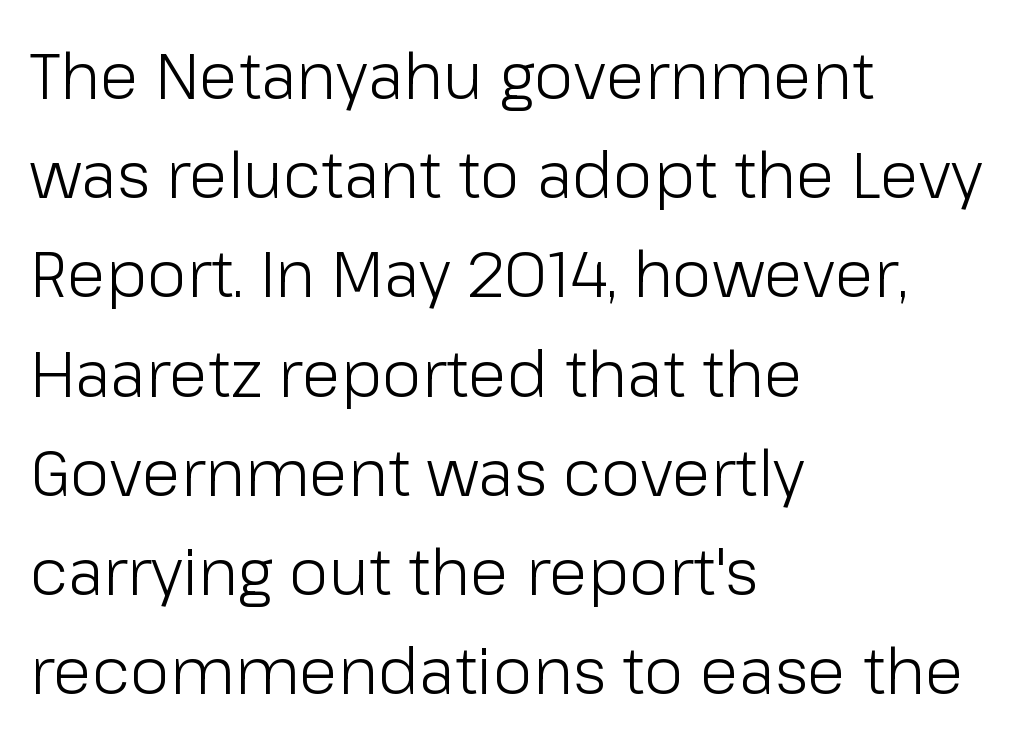
Letters have the restrained weight of plain body copy at most. Caption: standard tracking, unaltered. Underline: absent. Grotesque or geometric, the face here clearly has no serifs. Each letter keeps its own natural width here, so spacing adapts to shape.
